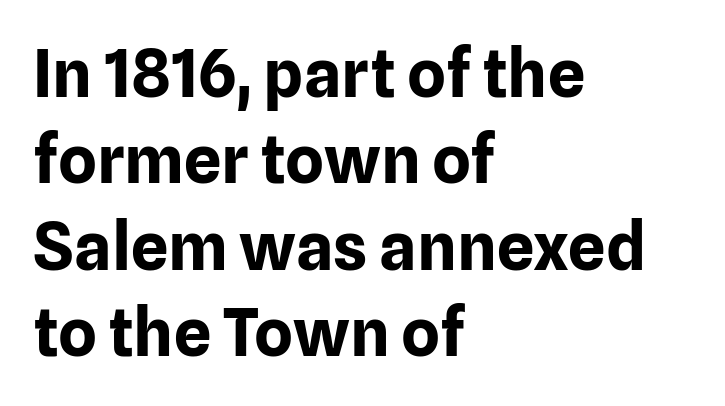
How heavy is the stroke? Heavy — this is a bold. This sample is left-justified, so line endings fall wherever the words run out. You could call the tracking neutral — neither tight nor loose. Note: no serifs on the glyphs. Underline: absent.
